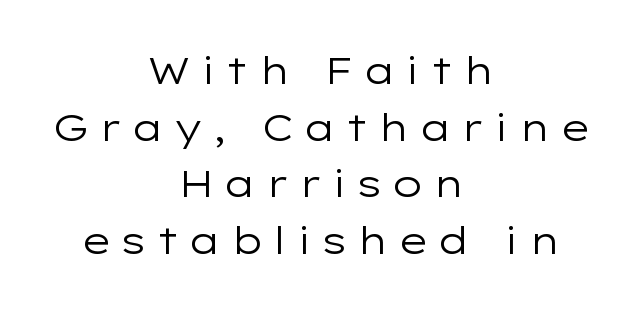
Nobody drew a line under any word here. The line-height multiplier appears to be the usual default. Ascenders rise straight up at ninety degrees. The rendering uses natural spacing where letterforms have individual widths.
